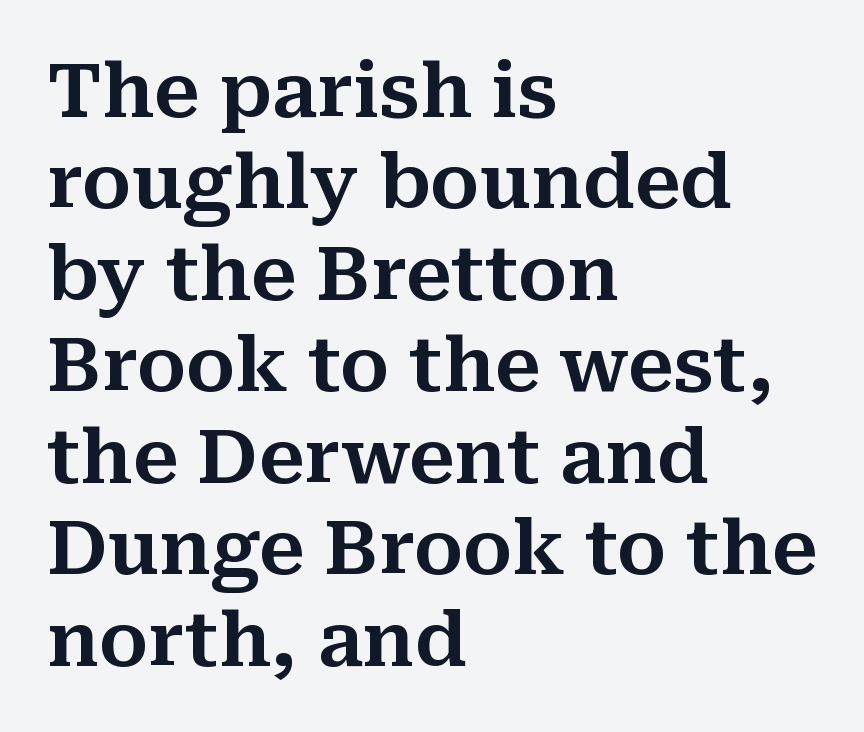
The image shows 75 px serif type, upright; set left-aligned, line spacing 1.22x, normal letter spacing, not underlined; medium stroke contrast and a medium x-height.
